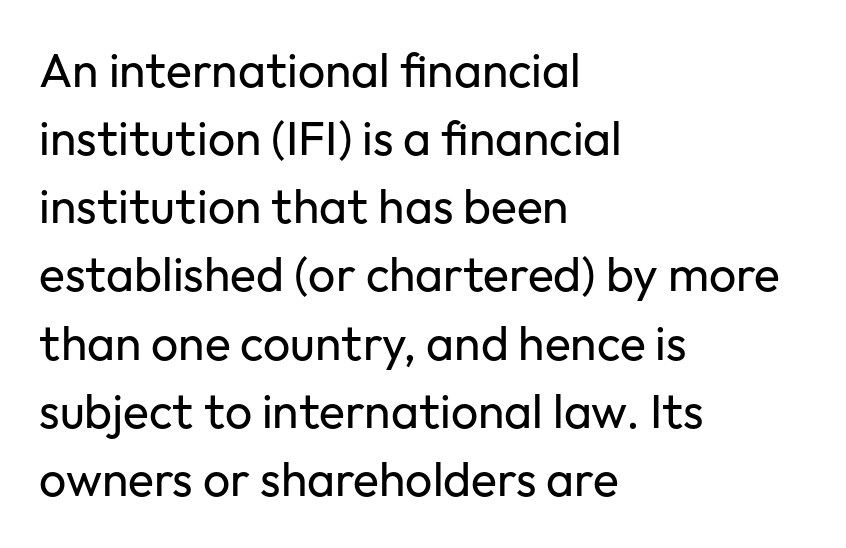
The image shows 48 px regular-weight sans-serif type, upright; set left-aligned, normal line spacing (1.42x), normal letter spacing, not underlined; low stroke contrast and a medium x-height.
